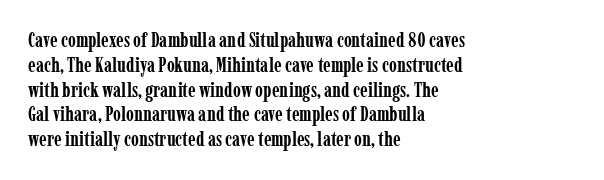
{"italic": "no", "bold": "yes", "underline": "no", "align": "left", "line_spacing_ratio": 1.24, "letter_spacing": "normal", "letter_spacing_em": 0.0, "glyph_px": 20}
